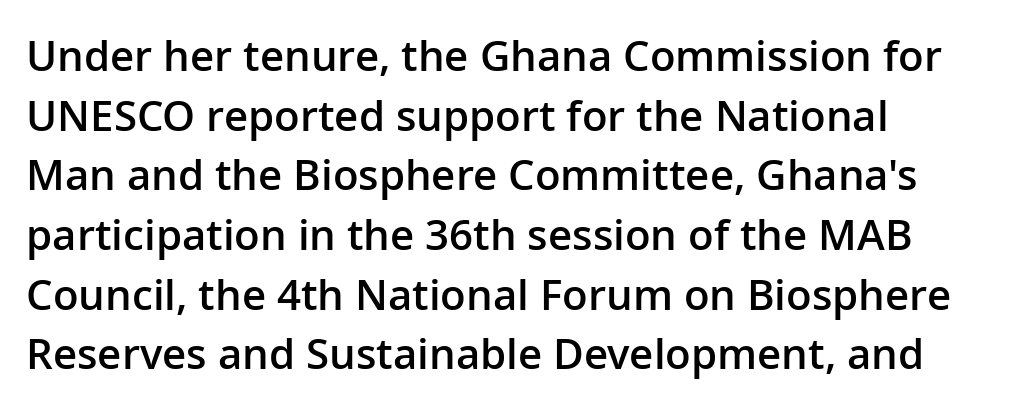
Character widths vary here, with narrow letters taking less room than wide ones. Notice the strokes are somewhat thickened but not fully heavy: this is a semibold. The lettering holds an erect, upright posture throughout. A normal amount of white space separates one row of letters from the next. What stands out about the letter spacing? Nothing — it is the standard amount. Serifs: no, the terminals of the letterforms are clean.
